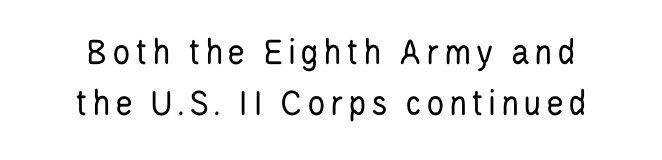
The image shows 38 px regular-weight, condensed sans-serif type, upright; set normal line spacing (1.34x), not underlined; low stroke contrast and a large x-height.
